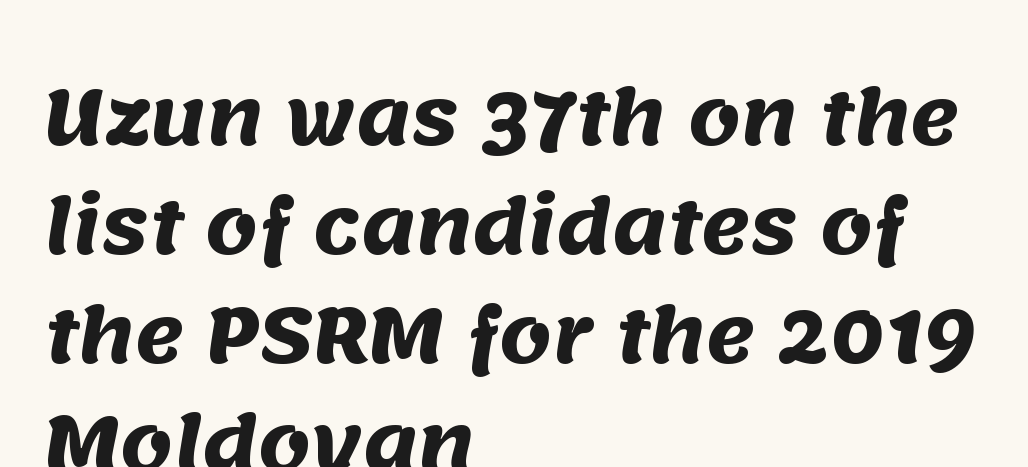
The image shows 74 px heavy sans-serif type; set left-aligned, normal line spacing (1.47x), normal letter spacing, not underlined; medium stroke contrast and a large x-height.
